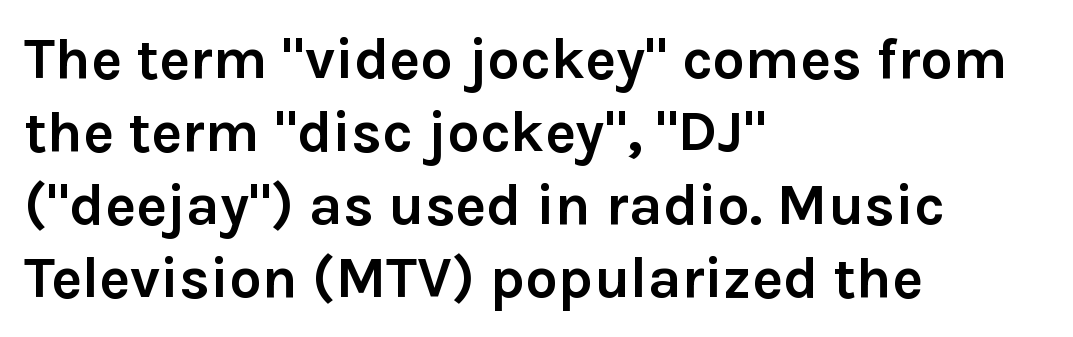
Q: Is the text bold? A: Yes.
Q: Is the text italic (slanted)? A: No, it is upright.
Q: Is the typeface a serif or a sans-serif typeface? A: Sans-serif.
Q: Is the text underlined? A: No.
Q: How is the paragraph aligned? A: Left-aligned.
Q: Is the spacing between letters normal or unusually wide? A: Normal.
Q: Is the spacing between lines tight, normal or loose? A: Normal.
Q: Width (condensed, normal, or wide)? A: Normal.
Q: Stroke contrast? A: Low.
Q: x-height? A: Medium.
Q: Monospaced? A: No.
